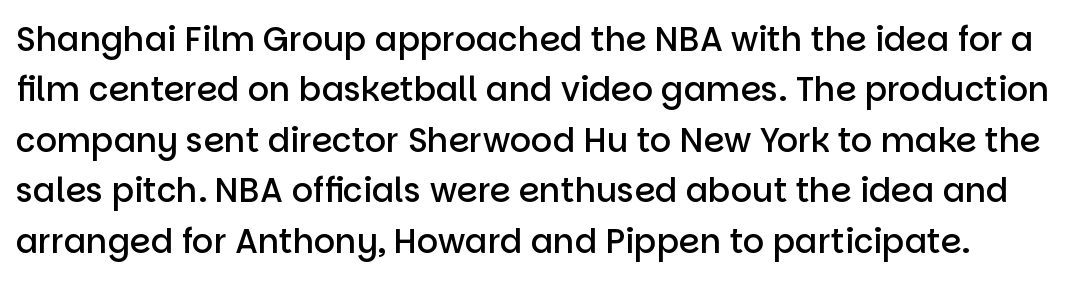
The image shows 33 px semibold sans-serif type, upright; set normal line spacing (1.53x), normal letter spacing, not underlined; low stroke contrast and a large x-height.
